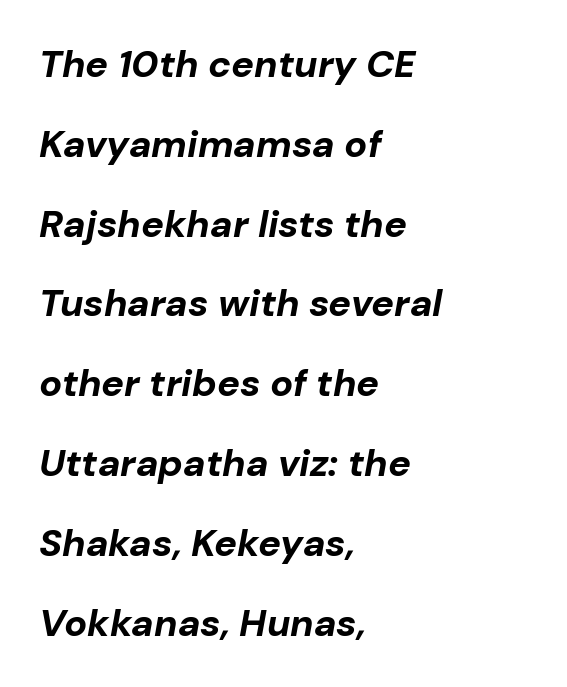
Q: Is the text bold? A: Yes.
Q: Is the text italic (slanted)? A: Yes, it leans right by about 10 degrees.
Q: Is the text underlined? A: No.
Q: How is the paragraph aligned? A: Left-aligned.
Q: Is the spacing between letters normal or unusually wide? A: Normal.
Q: Is the spacing between lines tight, normal or loose? A: Loose.
Q: Width (condensed, normal, or wide)? A: Normal.
Q: Stroke contrast? A: Low.
Q: x-height? A: Medium.
Q: Monospaced? A: No.
